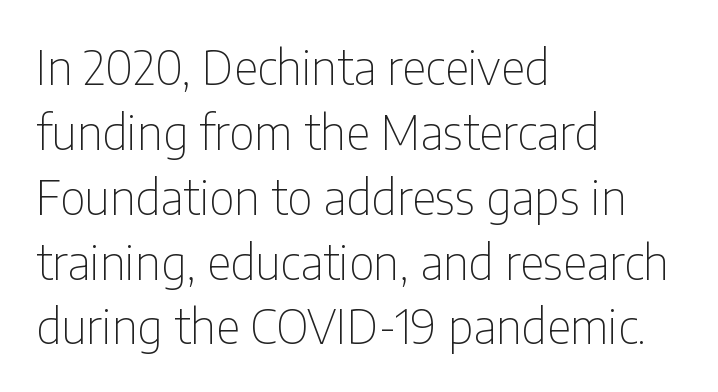
{"serif": "no", "italic": "no", "bold": "no", "weight": "thin", "width": "condensed", "stroke_contrast": "low", "x_height": "medium", "monospaced": "no", "underline": "no", "align": "left", "line_spacing": "normal", "line_spacing_ratio": 1.38, "letter_spacing": "normal", "letter_spacing_em": 0.0, "glyph_px": 47}
